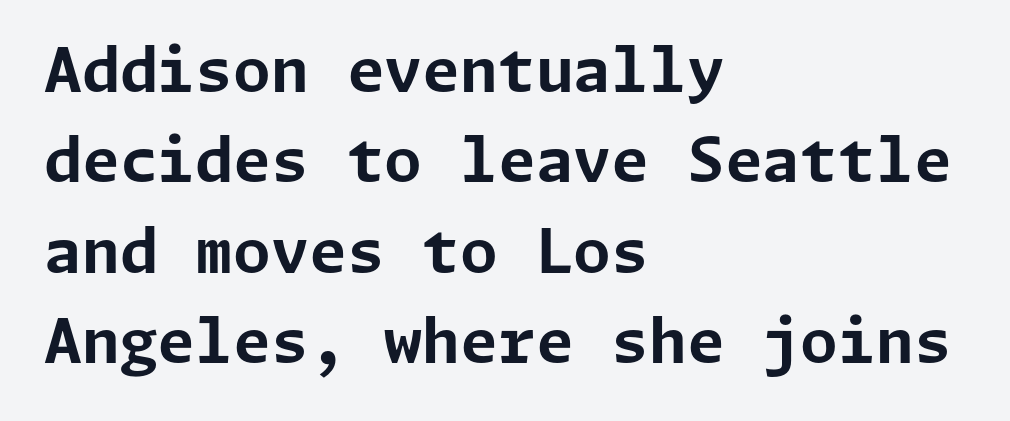
Q: Is the text bold? A: Yes.
Q: Is the text italic (slanted)? A: No, it is upright.
Q: Is the typeface a serif or a sans-serif typeface? A: Sans-serif.
Q: Is the text underlined? A: No.
Q: How is the paragraph aligned? A: Left-aligned.
Q: Is the spacing between letters normal or unusually wide? A: Normal.
Q: Is the spacing between lines tight, normal or loose? A: Normal.
Q: Width (condensed, normal, or wide)? A: Normal.
Q: Stroke contrast? A: Low.
Q: x-height? A: Medium.
